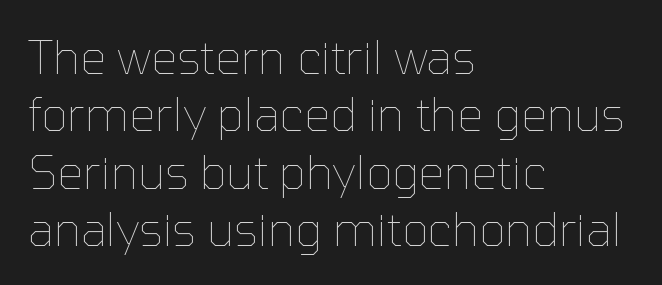
Q: Is the text bold? A: No.
Q: Is the text italic (slanted)? A: No, it is upright.
Q: Is the text underlined? A: No.
Q: How is the paragraph aligned? A: Left-aligned.
Q: Is the spacing between letters normal or unusually wide? A: Normal.
Q: Is the spacing between lines tight, normal or loose? A: Normal.
Q: Width (condensed, normal, or wide)? A: Normal.
Q: Stroke contrast? A: Low.
Q: x-height? A: Medium.
Q: Monospaced? A: No.
